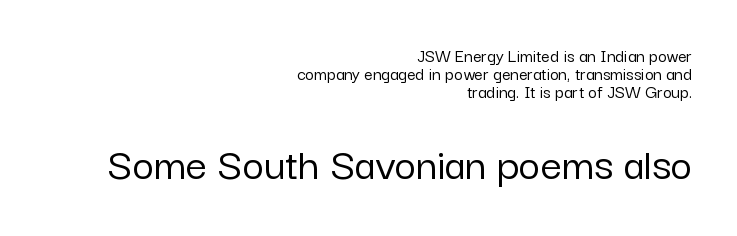
Q: Is the text italic (slanted)? A: No, it is upright.
Q: Is the typeface a serif or a sans-serif typeface? A: Sans-serif.
Q: Is the text underlined? A: No.
Q: How is the paragraph aligned? A: Right-aligned.
Q: Is the spacing between letters normal or unusually wide? A: Normal.
Q: Is the spacing between lines tight, normal or loose? A: Tight.
Q: Which block of text is set in a larger size, the first (top) or the second (bottom)? A: The second (bottom) one.
Q: Width (condensed, normal, or wide)? A: Normal.
Q: Stroke contrast? A: Low.
Q: x-height? A: Medium.
Q: Monospaced? A: No.
